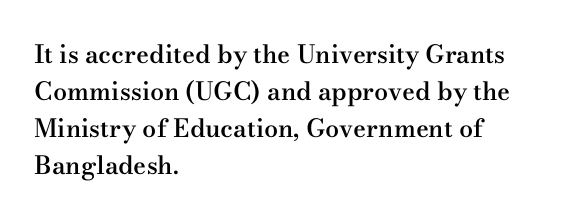
Q: Is the text bold? A: Semi-bold.
Q: Is the text italic (slanted)? A: No, it is upright.
Q: Is the text underlined? A: No.
Q: How is the paragraph aligned? A: Left-aligned.
Q: Is the spacing between letters normal or unusually wide? A: Normal.
Q: Is the spacing between lines tight, normal or loose? A: Normal.
